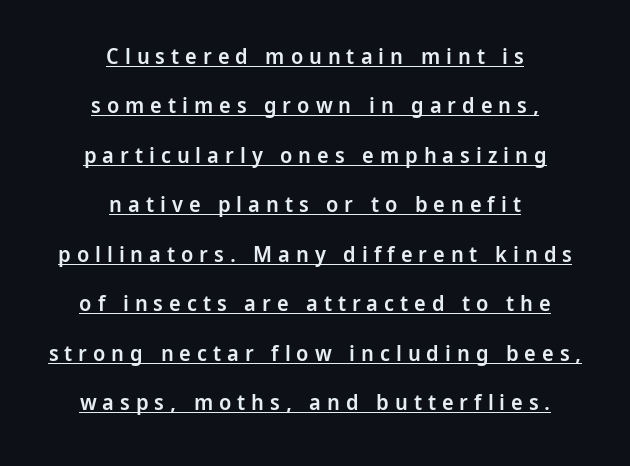
Line spacing here is loose. The type is letterspaced generously, with wide tracking. This rendering uses center alignment, leaving both contours irregular but symmetric. Beneath each row of characters lies a ruled line.
